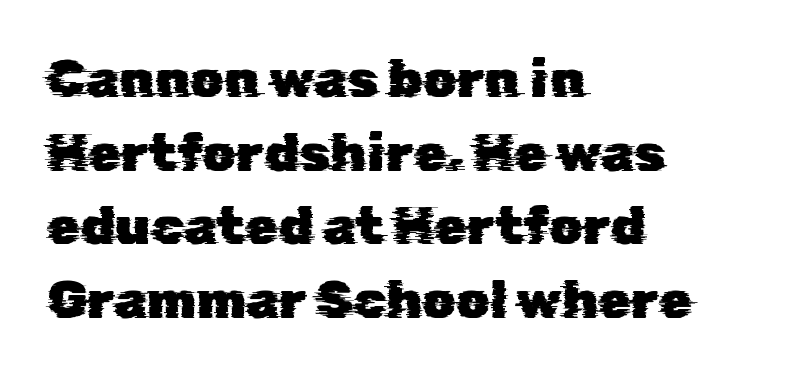
The image shows 53 px sans-serif type; set left-aligned, normal line spacing (1.39x), normal letter spacing, not underlined; low stroke contrast and a medium x-height.
